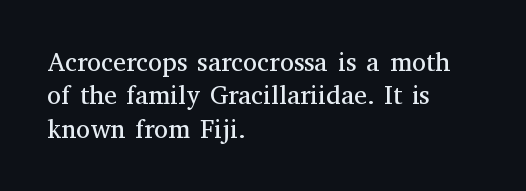
Q: Is the text bold? A: No.
Q: Is the text italic (slanted)? A: No, it is upright.
Q: Is the text underlined? A: No.
Q: How is the paragraph aligned? A: Left-aligned.
Q: Is the spacing between letters normal or unusually wide? A: Normal.
Q: Is the spacing between lines tight, normal or loose? A: Normal.
